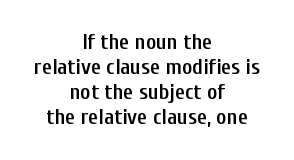
There is no visible air inserted between adjacent glyphs. The face used here is a semibold: visibly heavier than regular, lighter than bold. These lines are centered, leaving both edges ragged. Each new line begins almost immediately beneath the previous one. This is roman type, the default non-slanted kind. A clean baseline with only descenders dipping below it.
